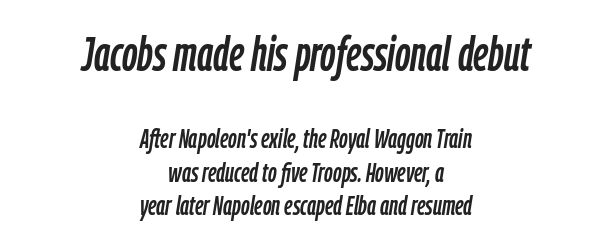
Quick note: underline off. The rendering positions every line midway between the sides. The rendering applies a slant to the glyphs. Tracking value appears to be zero — textbook default spacing.
